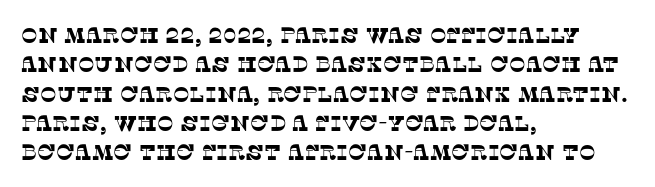
{"underline": "no", "align": "left", "line_spacing": "normal", "line_spacing_ratio": 1.33, "letter_spacing": "normal", "letter_spacing_em": 0.0, "glyph_px": 22}
